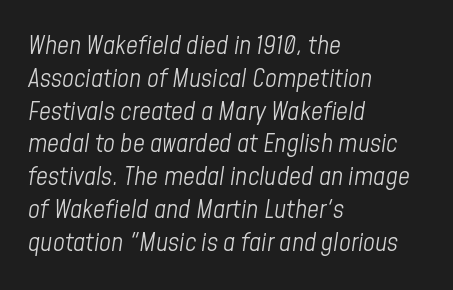
Q: Is the text bold? A: No.
Q: Is the text italic (slanted)? A: Yes, it leans right by about 8 degrees.
Q: Is the text underlined? A: No.
Q: How is the paragraph aligned? A: Left-aligned.
Q: Is the spacing between letters normal or unusually wide? A: Normal.
Q: Is the spacing between lines tight, normal or loose? A: Normal.
